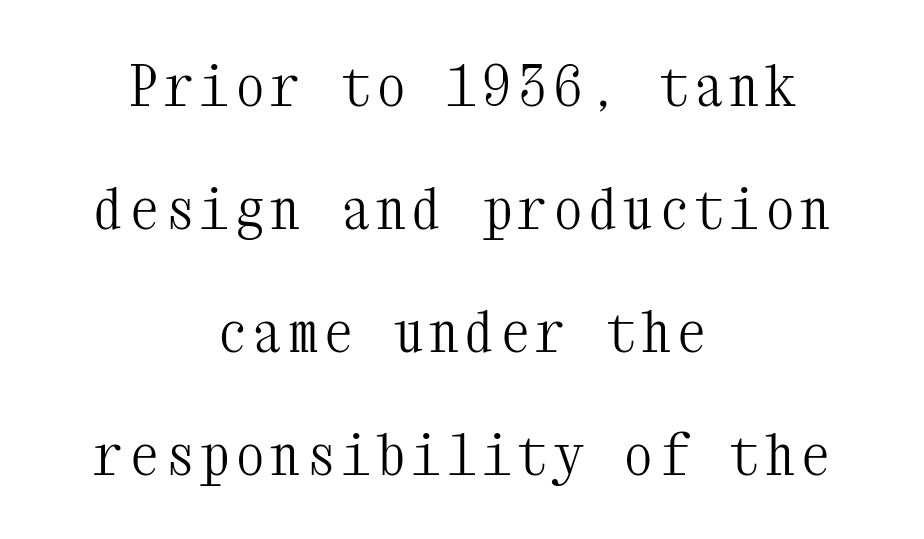
The image shows 57 px light, condensed serif type, upright, monospaced; set centered, loose line spacing (2.16x), not underlined; medium stroke contrast and a medium x-height.
